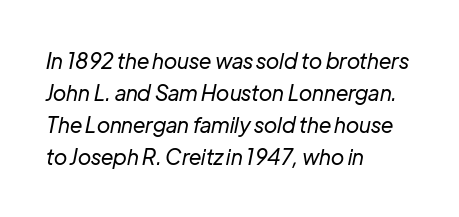
The image shows 21 px text type, italic (leaning right); set left-aligned, normal line spacing (1.53x), normal letter spacing, not underlined.
